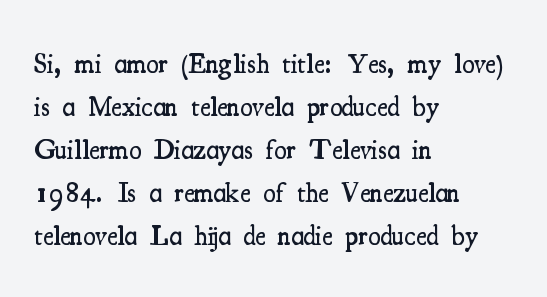
Q: Is the text bold? A: Semi-bold.
Q: Is the text italic (slanted)? A: No, it is upright.
Q: Is the typeface a serif or a sans-serif typeface? A: Serif.
Q: Is the text underlined? A: No.
Q: How is the paragraph aligned? A: Left-aligned.
Q: Is the spacing between letters normal or unusually wide? A: Normal.
Q: Is the spacing between lines tight, normal or loose? A: Normal.
Q: Width (condensed, normal, or wide)? A: Condensed.
Q: Stroke contrast? A: Medium.
Q: x-height? A: Small.
Q: Monospaced? A: No.
